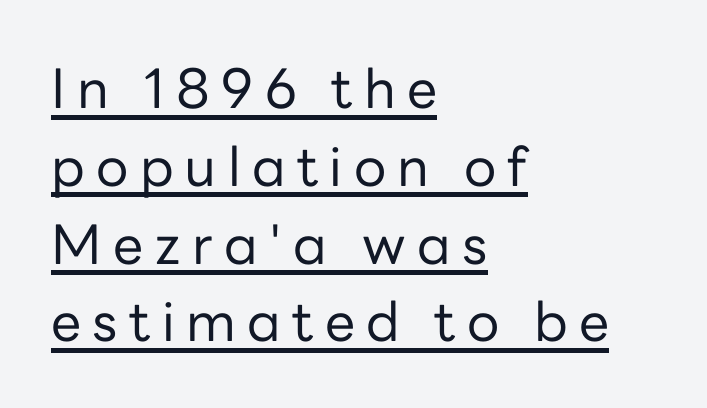
A roman cut, with each character standing at attention. Here the glyphs are tracked loosely, breaking word shapes into spaced letters. Think standard paragraph weight, or any step lighter than that. The typeface chosen for these lines omits serifs. Interline gaps are of average width in this sample. Notice how the passage keeps a crisp vertical edge on the left only.
